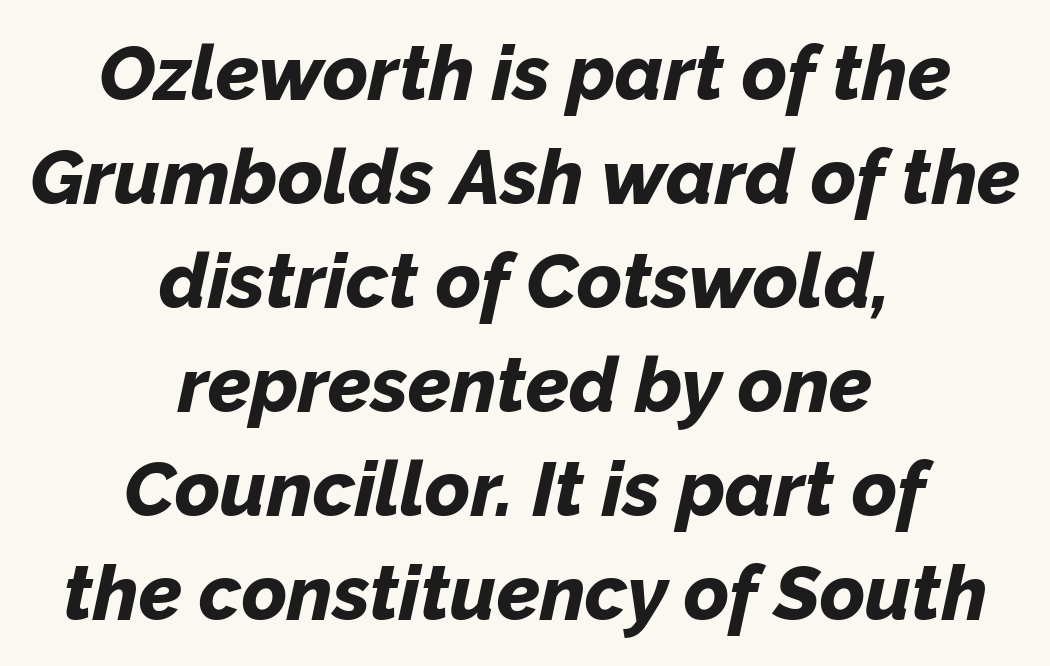
Proportional: the letters do not fall into vertical columns. Yep, that's italic — everything's leaning. Between one letter and the next there's only the usual sliver of space. Underlining? Definitely not there. Normally led — the rows are evenly, conventionally spaced.
